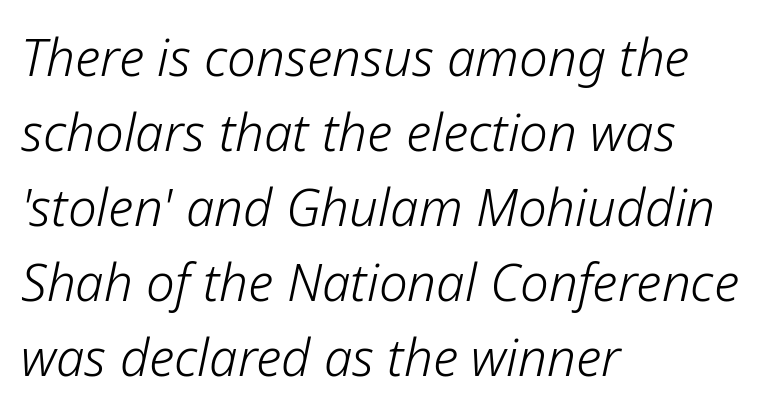
Plain, unruled lines of type. The leading is moderate, giving the passage an even texture. A typesetter would mark this as italic. Students, note that the glyphs here touch the page at normal intervals.
